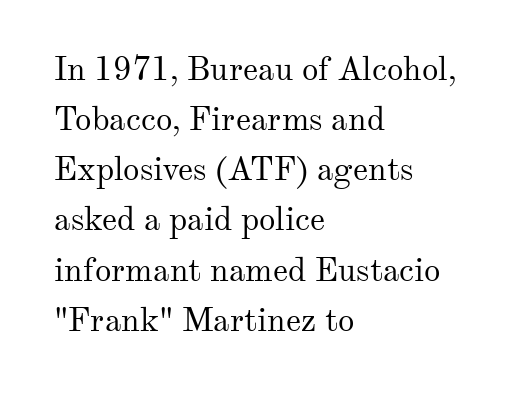
{"serif": "yes", "italic": "no", "bold": "no", "weight": "regular", "width": "normal", "stroke_contrast": "medium", "x_height": "small", "monospaced": "no", "underline": "no", "align": "left", "line_spacing": "normal", "line_spacing_ratio": 1.52, "letter_spacing": "normal", "letter_spacing_em": 0.0, "glyph_px": 33}
